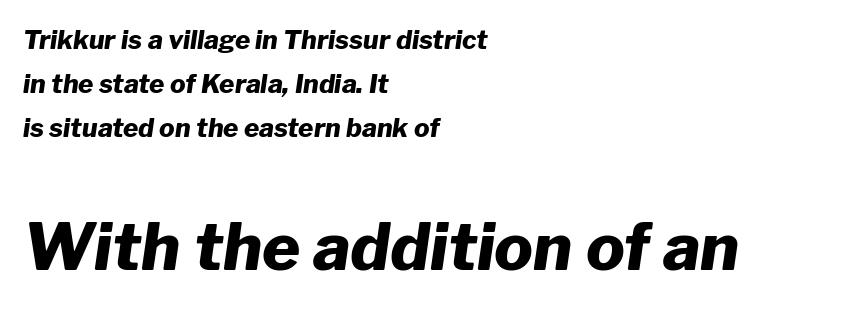
Q: Is the text bold? A: Yes.
Q: Is the text italic (slanted)? A: Yes, it leans right by about 8 degrees.
Q: Is the text underlined? A: No.
Q: How is the paragraph aligned? A: Left-aligned.
Q: Is the spacing between letters normal or unusually wide? A: Normal.
Q: Is the spacing between lines tight, normal or loose? A: Normal.
Q: Which block of text is set in a larger size, the first (top) or the second (bottom)? A: The second (bottom) one.
Q: Width (condensed, normal, or wide)? A: Normal.
Q: Stroke contrast? A: Low.
Q: x-height? A: Medium.
Q: Monospaced? A: No.
